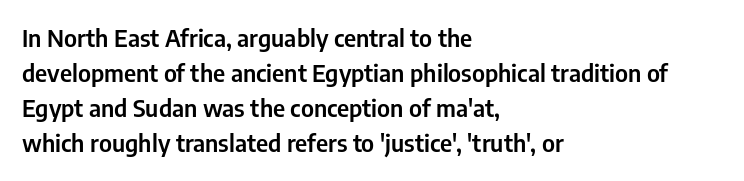
{"italic": "no", "underline": "no", "align": "left", "line_spacing": "normal", "line_spacing_ratio": 1.46, "letter_spacing": "normal", "letter_spacing_em": 0.0, "glyph_px": 24}
